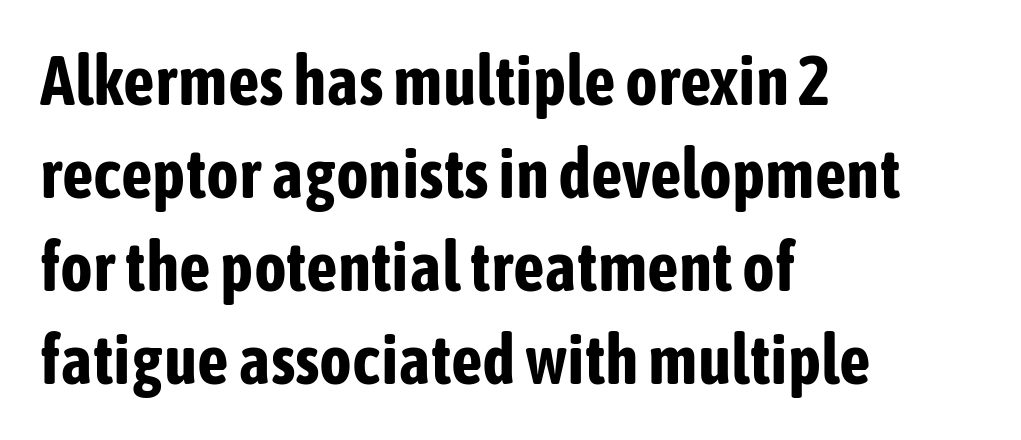
The image shows 69 px bold, condensed sans-serif type, upright; set left-aligned, normal line spacing (1.35x), normal letter spacing, not underlined; low stroke contrast and a medium x-height.
